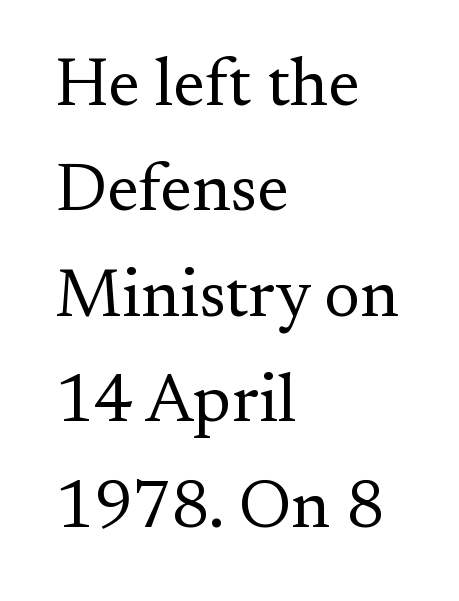
The image shows 68 px regular-weight serif type, upright; set left-aligned, normal line spacing (1.55x), normal letter spacing, not underlined; medium stroke contrast and a small x-height.
